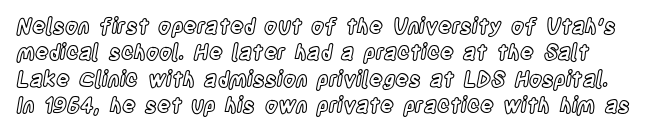
The image shows 21 px text type; set normal line spacing (1.26x), normal letter spacing, not underlined.
